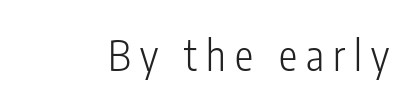
Q: Is the text bold? A: No.
Q: Is the text italic (slanted)? A: No, it is upright.
Q: Is the typeface a serif or a sans-serif typeface? A: Sans-serif.
Q: Is the text underlined? A: No.
Q: Is the spacing between letters normal or unusually wide? A: Unusually wide.
Q: Width (condensed, normal, or wide)? A: Condensed.
Q: Stroke contrast? A: Low.
Q: x-height? A: Medium.
Q: Monospaced? A: No.
